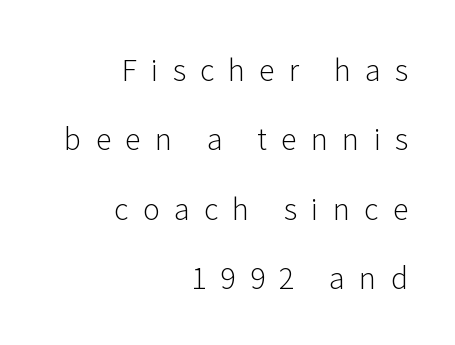
The image shows 29 px light sans-serif type, upright; set right-aligned, loose line spacing (2.39x), unusually wide letter spacing (+0.49 em), not underlined; low stroke contrast and a medium x-height.
